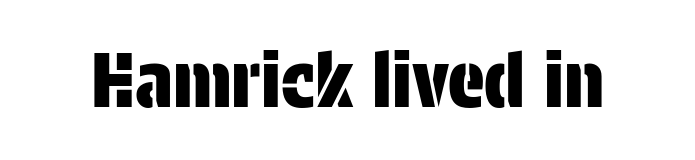
Q: Is the text italic (slanted)? A: No, it is upright.
Q: Is the typeface a serif or a sans-serif typeface? A: Sans-serif.
Q: Is the text underlined? A: No.
Q: Is the spacing between letters normal or unusually wide? A: Normal.
Q: Width (condensed, normal, or wide)? A: Condensed.
Q: Stroke contrast? A: Low.
Q: x-height? A: Large.
Q: Monospaced? A: No.
